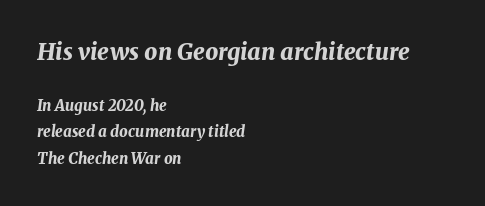
The rendering anchors every line to the left-hand side. Strong, thick strokes mark this as bold type. The face used here is rendered with its standard letterfit. The block sitting higher on the canvas is the one with enlarged characters. Anything drawn beneath the words? Only blank space. There's an unmistakable incline to the writing here.
